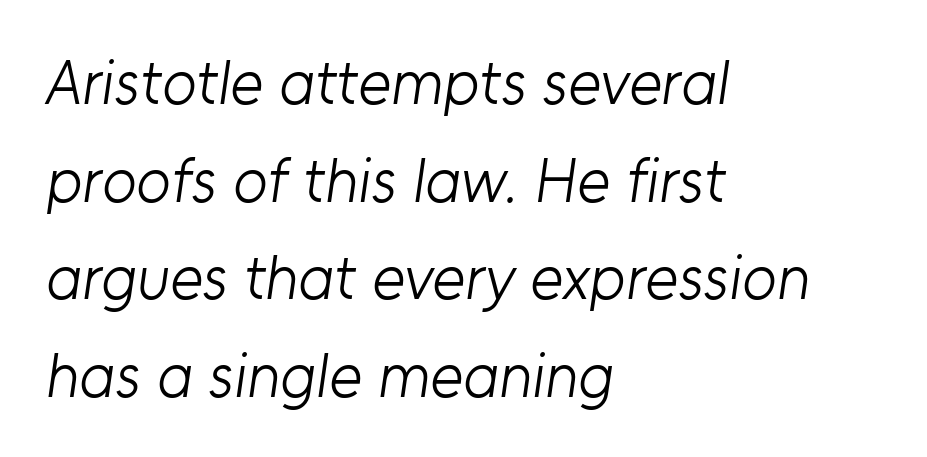
{"serif": "no", "bold": "no", "weight": "light", "width": "normal", "stroke_contrast": "low", "x_height": "medium", "monospaced": "no", "underline": "no", "align": "left", "line_spacing": "normal", "line_spacing_ratio": 1.55, "letter_spacing": "normal", "letter_spacing_em": 0.0, "glyph_px": 63}
